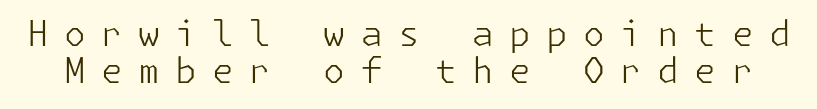
{"serif": "no", "italic": "no", "bold": "no", "weight": "light", "width": "normal", "stroke_contrast": "low", "x_height": "medium", "underline": "no", "line_spacing": "tight", "line_spacing_ratio": 1.05, "letter_spacing": "wide", "letter_spacing_em": 0.44, "glyph_px": 35}
